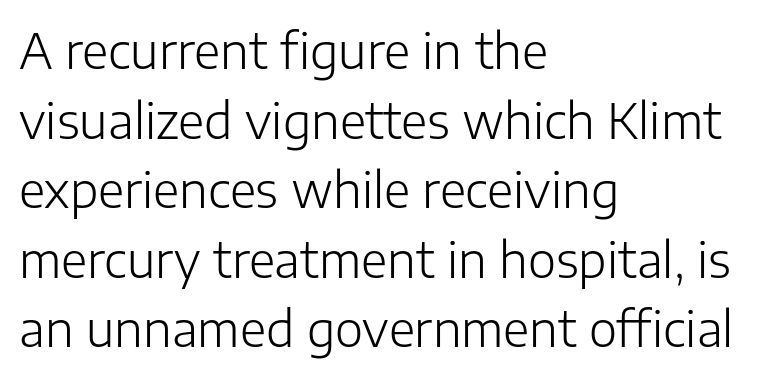
{"serif": "no", "italic": "no", "bold": "no", "weight": "light", "width": "normal", "stroke_contrast": "low", "x_height": "medium", "monospaced": "no", "underline": "no", "align": "left", "line_spacing": "normal", "line_spacing_ratio": 1.45, "letter_spacing": "normal", "letter_spacing_em": 0.0, "glyph_px": 48}
